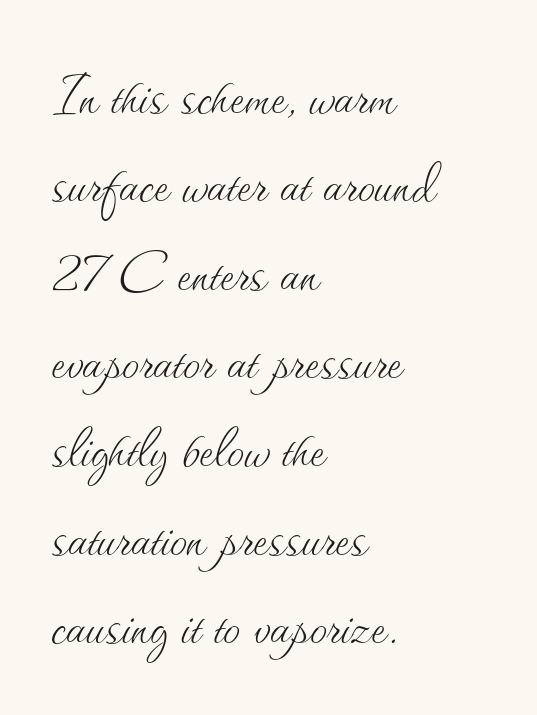
Horizontal alignment here is leftward, the default for most running prose. Underline: absent. Nobody touched the tracking dial on this one. Compared with a typical body face, this is equally light or lighter still.
